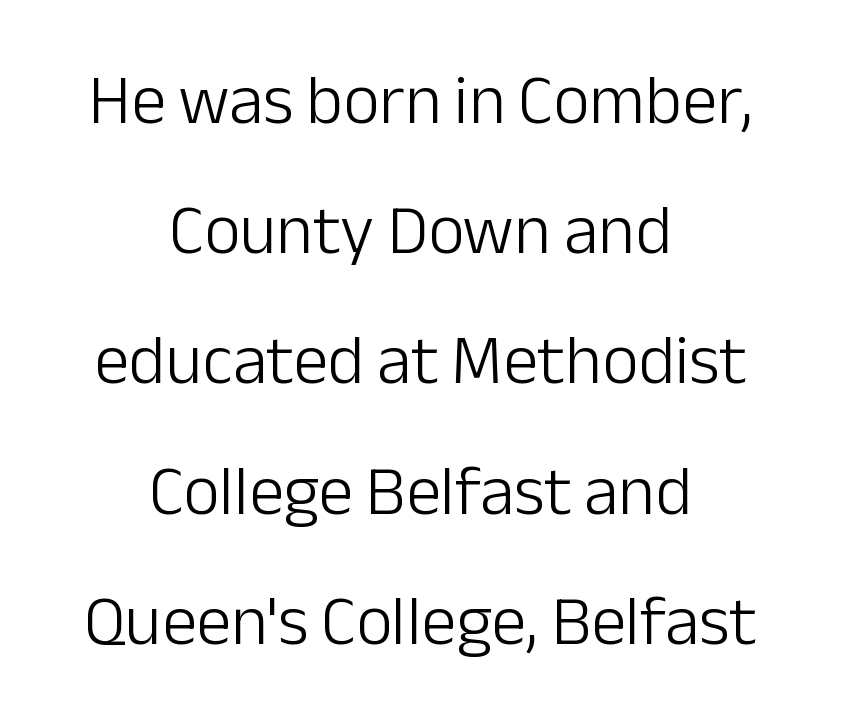
The face looks like a standard text weight, possibly lighter. The passage shown has conventional tracking throughout. Posture: straight, roman, zero tilt. Varying glyph widths throughout — classic text-font behaviour.
